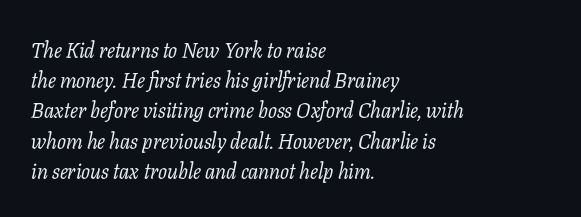
Q: Is the text bold? A: No.
Q: Is the text italic (slanted)? A: Yes, it leans right by about 11 degrees.
Q: Is the text underlined? A: No.
Q: How is the paragraph aligned? A: Left-aligned.
Q: Is the spacing between letters normal or unusually wide? A: Normal.
Q: Is the spacing between lines tight, normal or loose? A: Normal.
